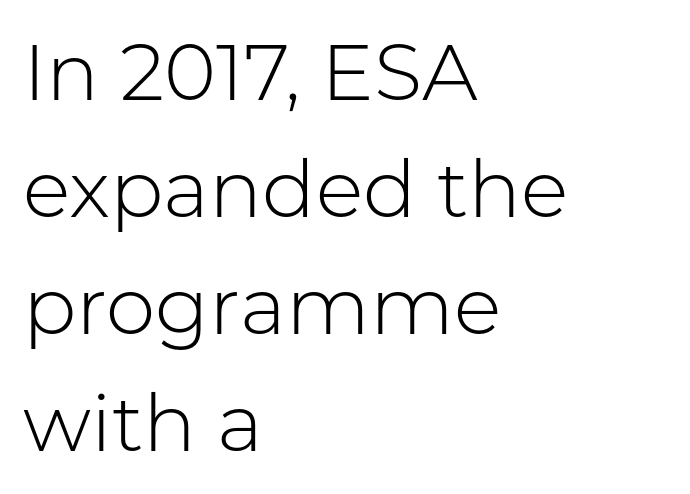
The image shows 79 px light sans-serif type, upright; set left-aligned, normal line spacing (1.48x), normal letter spacing, not underlined; low stroke contrast and a medium x-height.
